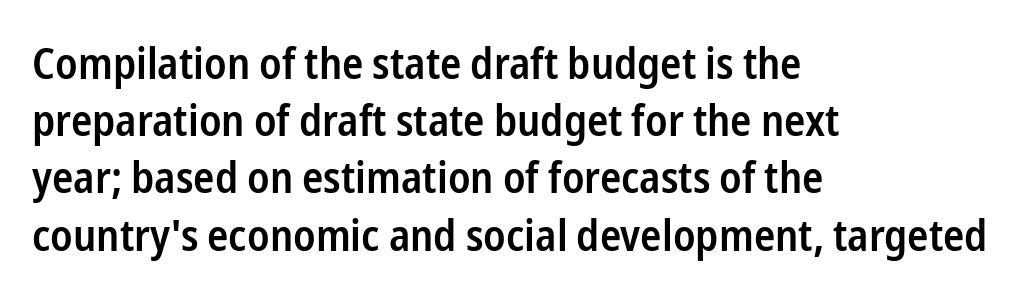
{"serif": "no", "italic": "no", "bold": "semi", "weight": "semibold", "width": "condensed", "stroke_contrast": "low", "x_height": "medium", "monospaced": "no", "underline": "no", "align": "left", "line_spacing": "normal", "line_spacing_ratio": 1.3, "letter_spacing": "normal", "letter_spacing_em": 0.0, "glyph_px": 44}
